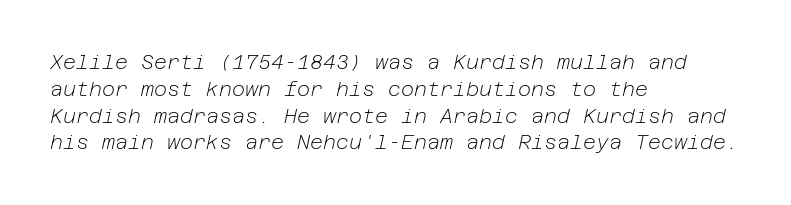
The image shows 20 px text type, italic (leaning right); set left-aligned, normal line spacing (1.34x), normal letter spacing, not underlined.
